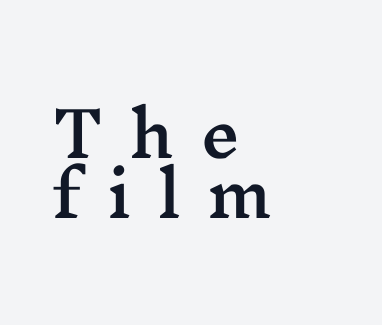
The rendering uses a small line-height, squeezing the rows. Notice how the stems are strictly vertical — no italics here. Display-style spreading of the glyphs; the letterfit is very open. The rendering shows small feet on the letterforms — a serif design. Is the block centered? No — it sits flush against the left margin. You could not count columns in this text — the font is proportionally spaced.
